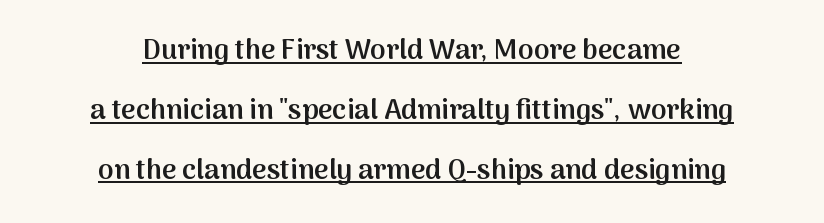
Q: Is the text bold? A: Semi-bold.
Q: Is the text italic (slanted)? A: No, it is upright.
Q: Is the typeface a serif or a sans-serif typeface? A: Sans-serif.
Q: Is the text underlined? A: Yes.
Q: How is the paragraph aligned? A: Centered.
Q: Is the spacing between letters normal or unusually wide? A: Normal.
Q: Is the spacing between lines tight, normal or loose? A: Loose.
Q: Width (condensed, normal, or wide)? A: Normal.
Q: Stroke contrast? A: Medium.
Q: x-height? A: Medium.
Q: Monospaced? A: No.
